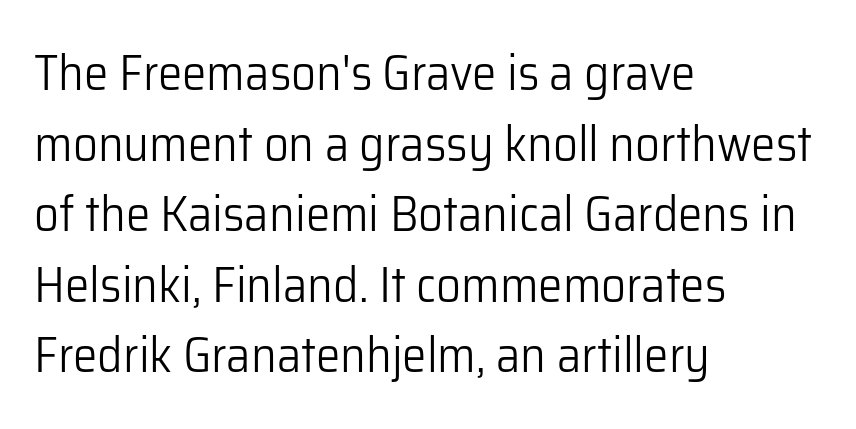
{"serif": "no", "italic": "no", "bold": "no", "weight": "light", "width": "normal", "stroke_contrast": "low", "x_height": "medium", "monospaced": "no", "underline": "no", "align": "left", "line_spacing": "normal", "line_spacing_ratio": 1.44, "letter_spacing": "normal", "letter_spacing_em": 0.0, "glyph_px": 49}
